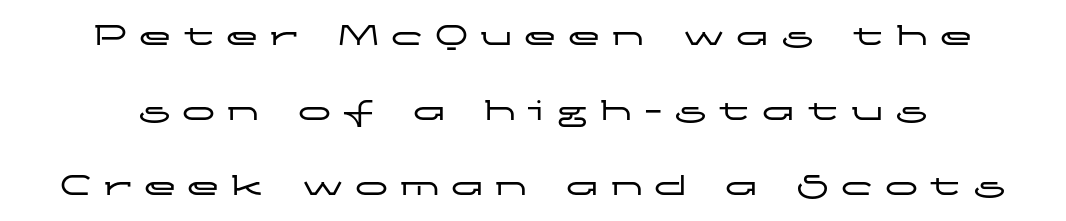
Q: Is the text italic (slanted)? A: No, it is upright.
Q: Is the typeface a serif or a sans-serif typeface? A: Sans-serif.
Q: Is the text underlined? A: No.
Q: Is the spacing between letters normal or unusually wide? A: Unusually wide.
Q: Is the spacing between lines tight, normal or loose? A: Loose.
Q: Width (condensed, normal, or wide)? A: Wide.
Q: Stroke contrast? A: Low.
Q: x-height? A: Medium.
Q: Monospaced? A: No.
